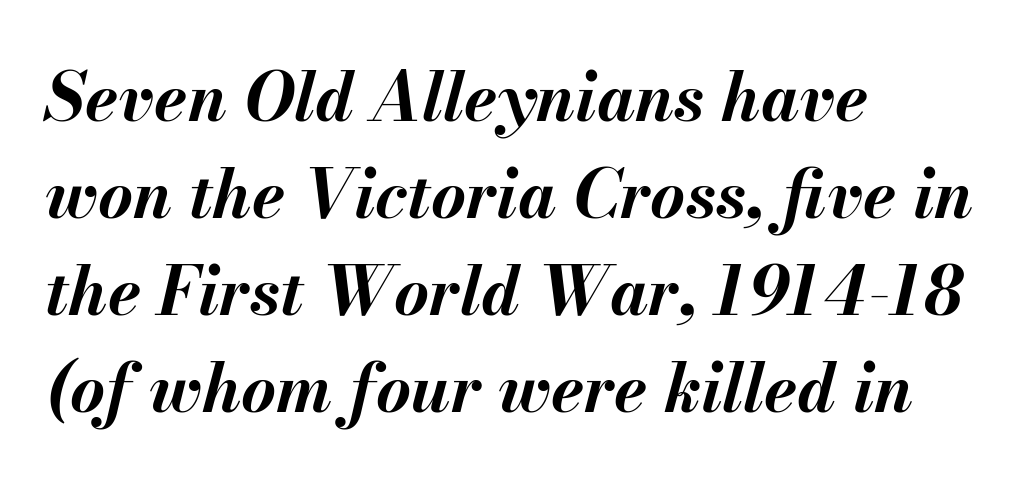
{"italic": "yes", "lean": "right", "slant_degrees": 13, "bold": "yes", "weight": "bold", "width": "normal", "stroke_contrast": "medium", "x_height": "small", "monospaced": "no", "underline": "no", "align": "left", "line_spacing": "normal", "line_spacing_ratio": 1.45, "letter_spacing": "normal", "letter_spacing_em": 0.0, "glyph_px": 67}
